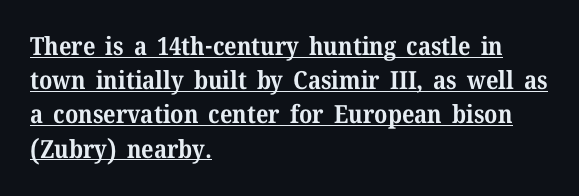
This block has exactly the height ordinary leading produces. The sample has been set heavy, in full bold. Glance below the letters and you will spot a drawn line. Leftover space on each line is placed entirely after the last word. In terms of posture, this sample is upright.
